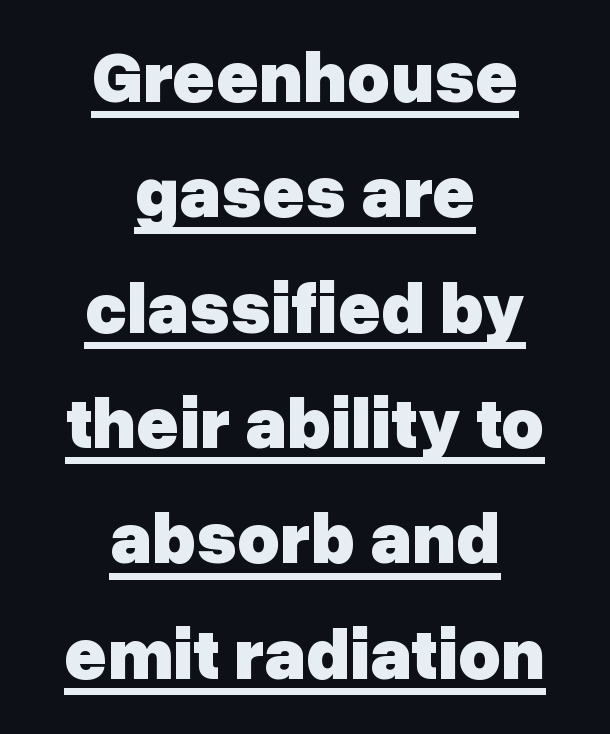
The image shows 73 px heavy sans-serif type, upright; set centered, normal line spacing (1.58x), normal letter spacing, underlined; low stroke contrast and a medium x-height.
